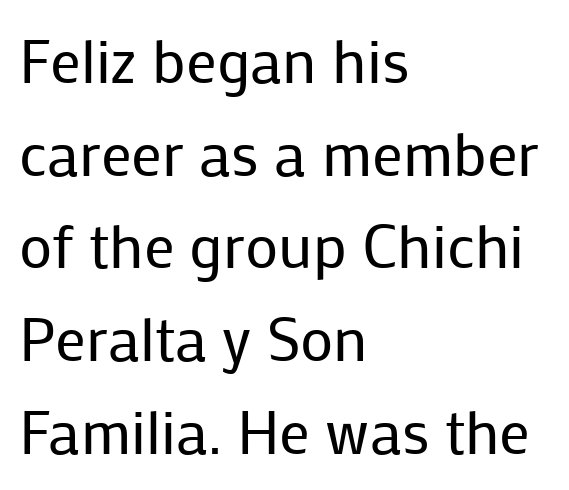
Type style note: lacks serifs. Do the characters align in a grid? No, the font is proportional. Weight: in the light-to-regular range. What stands out about the letter spacing? Nothing — it is the standard amount.
